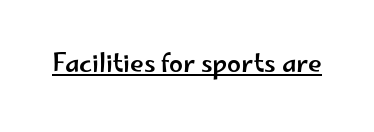
You can tell it's not italic because the verticals are truly vertical. Honestly, the letter spacing is just normal — you wouldn't notice it. Students, observe the line beneath the letters — that is underlining.
